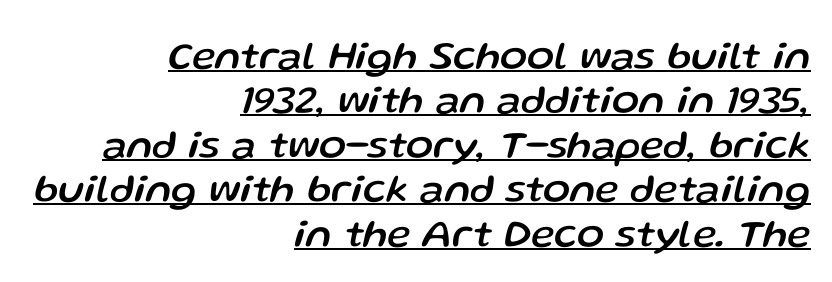
The line-height multiplier appears low, near solid setting. This rendering uses right alignment, leaving the left contour irregular. Style check: oblique. Proportional: the letters do not fall into vertical columns. There is no visible air inserted between adjacent glyphs. The specimen includes a rule beneath the text block's lines.
